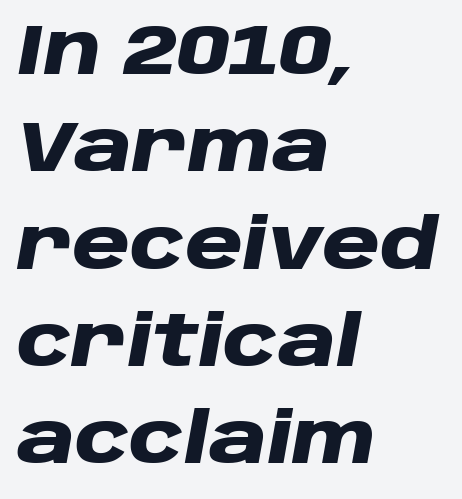
Q: Is the text bold? A: Yes.
Q: Is the text italic (slanted)? A: Yes, it leans right by about 10 degrees.
Q: Is the text underlined? A: No.
Q: How is the paragraph aligned? A: Left-aligned.
Q: Is the spacing between letters normal or unusually wide? A: Normal.
Q: Is the spacing between lines tight, normal or loose? A: Normal.
Q: Width (condensed, normal, or wide)? A: Wide.
Q: Stroke contrast? A: Low.
Q: x-height? A: Large.
Q: Monospaced? A: No.
